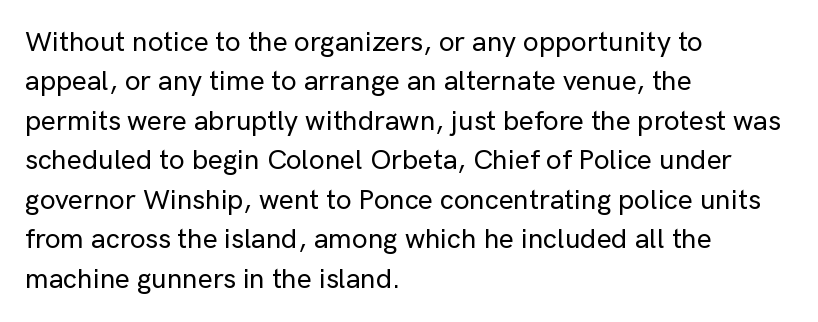
The line texture is even and compact thanks to regular tracking. Note the varied advance widths — an 'i' is clearly narrower than an 'm'. The foot of each line stays bare and open. Serifs: no, the terminals of the letterforms are clean. Compared with typical paragraphs, the rows here are spaced about the same.
